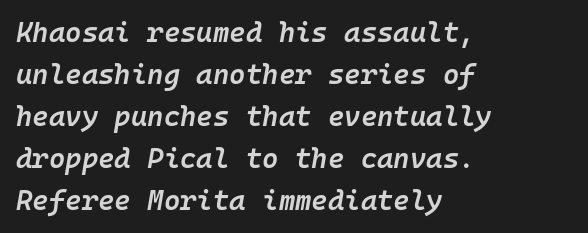
The image shows 28 px semibold type, italic (leaning right), monospaced; set left-aligned, normal line spacing (1.5x), normal letter spacing, not underlined; low stroke contrast and a medium x-height.
